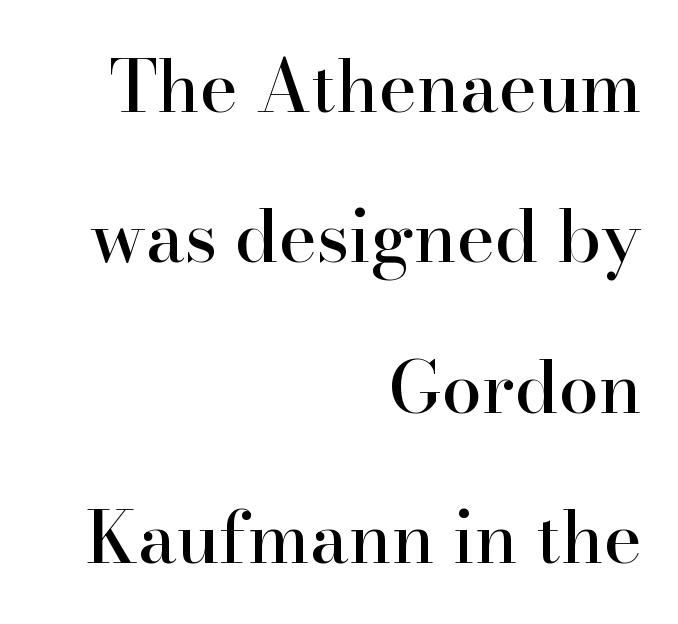
The image shows 72 px serif type, upright; set right-aligned, loose line spacing (2.09x), normal letter spacing, not underlined; high stroke contrast and a small x-height.
